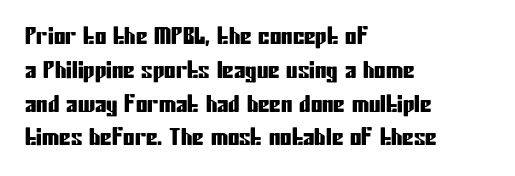
{"italic": "no", "underline": "no", "align": "left", "line_spacing": "normal", "line_spacing_ratio": 1.47, "letter_spacing": "normal", "letter_spacing_em": 0.0, "glyph_px": 23}
